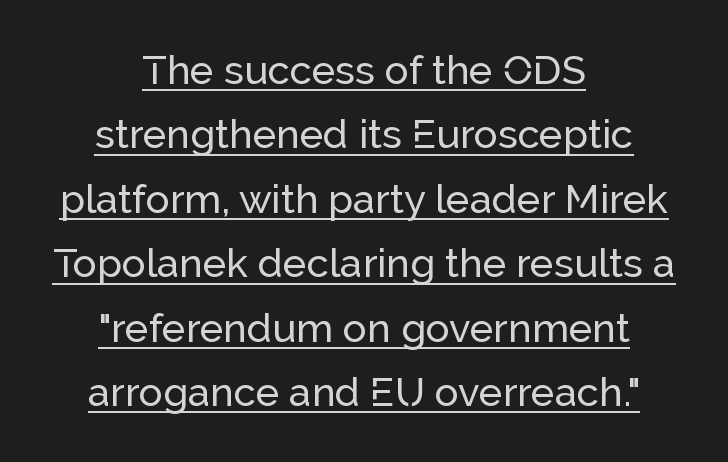
The image shows 40 px sans-serif type, upright; set centered, normal line spacing (1.61x), normal letter spacing, underlined; low stroke contrast and a medium x-height.
